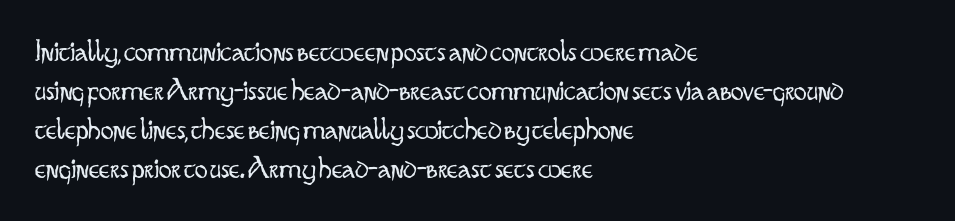
The image shows 32 px light, condensed sans-serif type, upright; set left-aligned, line spacing 1.22x, normal letter spacing, not underlined; low stroke contrast and a small x-height.
